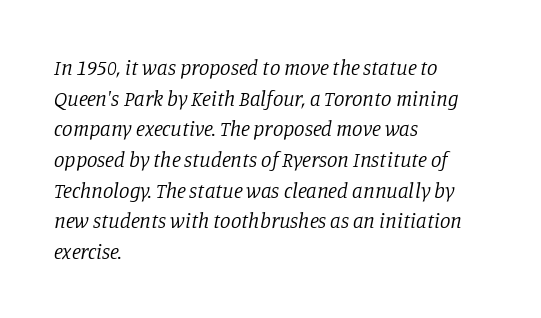
Q: Is the text bold? A: No.
Q: Is the text italic (slanted)? A: Yes, it leans right by about 11 degrees.
Q: Is the text underlined? A: No.
Q: How is the paragraph aligned? A: Left-aligned.
Q: Is the spacing between letters normal or unusually wide? A: Normal.
Q: Is the spacing between lines tight, normal or loose? A: Normal.
